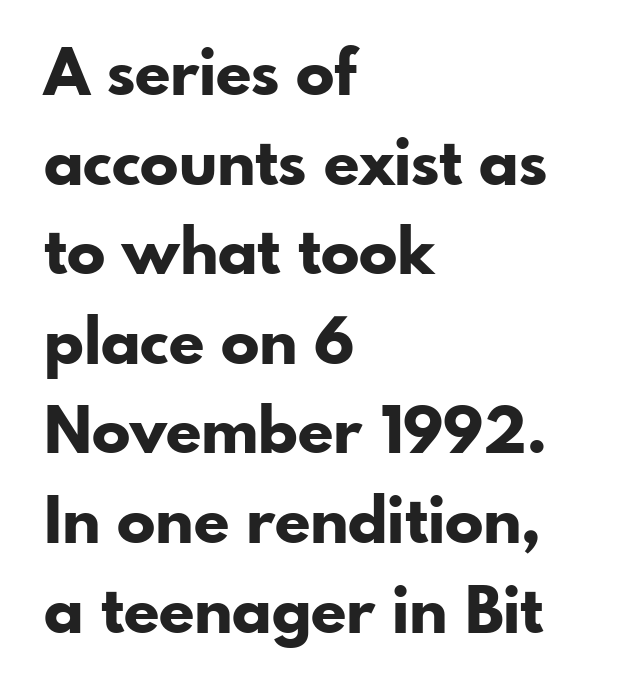
The image shows 64 px bold sans-serif type, upright; set left-aligned, normal line spacing (1.4x), normal letter spacing, not underlined; low stroke contrast and a small x-height.
